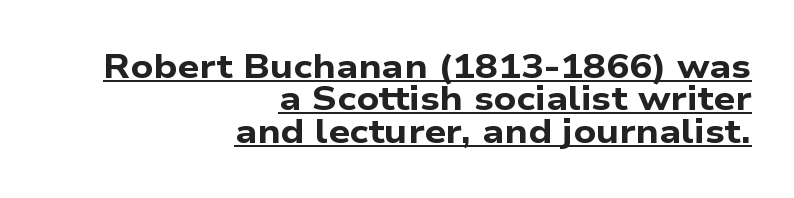
Q: Is the text bold? A: Yes.
Q: Is the typeface a serif or a sans-serif typeface? A: Sans-serif.
Q: Is the text underlined? A: Yes.
Q: How is the paragraph aligned? A: Right-aligned.
Q: Is the spacing between letters normal or unusually wide? A: Normal.
Q: Is the spacing between lines tight, normal or loose? A: Tight.
Q: Width (condensed, normal, or wide)? A: Wide.
Q: Stroke contrast? A: Low.
Q: x-height? A: Medium.
Q: Monospaced? A: No.
